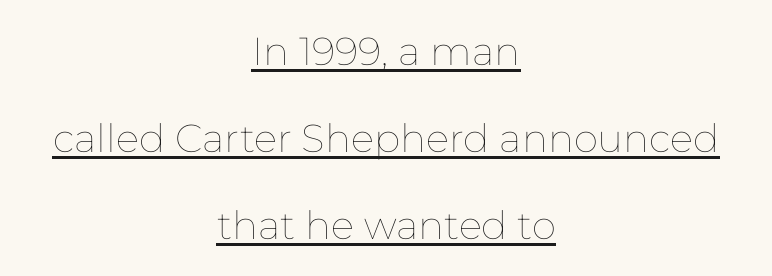
Q: Is the text bold? A: No.
Q: Is the text italic (slanted)? A: No, it is upright.
Q: Is the text underlined? A: Yes.
Q: How is the paragraph aligned? A: Centered.
Q: Is the spacing between letters normal or unusually wide? A: Normal.
Q: Is the spacing between lines tight, normal or loose? A: Loose.
Q: Width (condensed, normal, or wide)? A: Normal.
Q: Stroke contrast? A: Low.
Q: x-height? A: Medium.
Q: Monospaced? A: No.
